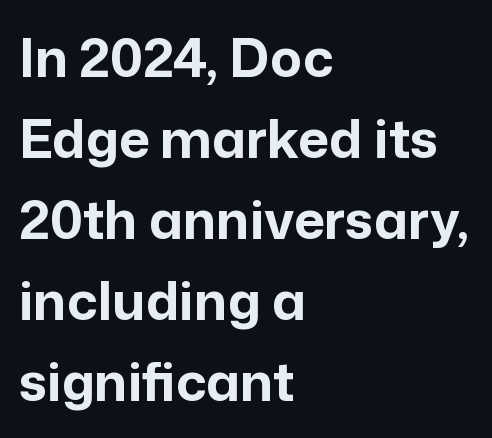
The image shows 53 px bold sans-serif type, upright; set left-aligned, normal line spacing (1.53x), normal letter spacing, not underlined; low stroke contrast and a medium x-height.
